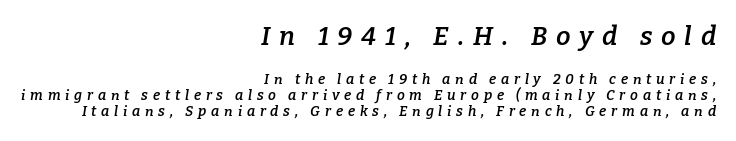
Q: Is the text bold? A: Semi-bold.
Q: Is the text italic (slanted)? A: Yes, it leans right by about 9 degrees.
Q: Is the text underlined? A: No.
Q: How is the paragraph aligned? A: Right-aligned.
Q: Is the spacing between letters normal or unusually wide? A: Unusually wide.
Q: Is the spacing between lines tight, normal or loose? A: Tight.
Q: Which block of text is set in a larger size, the first (top) or the second (bottom)? A: The first (top) one.
